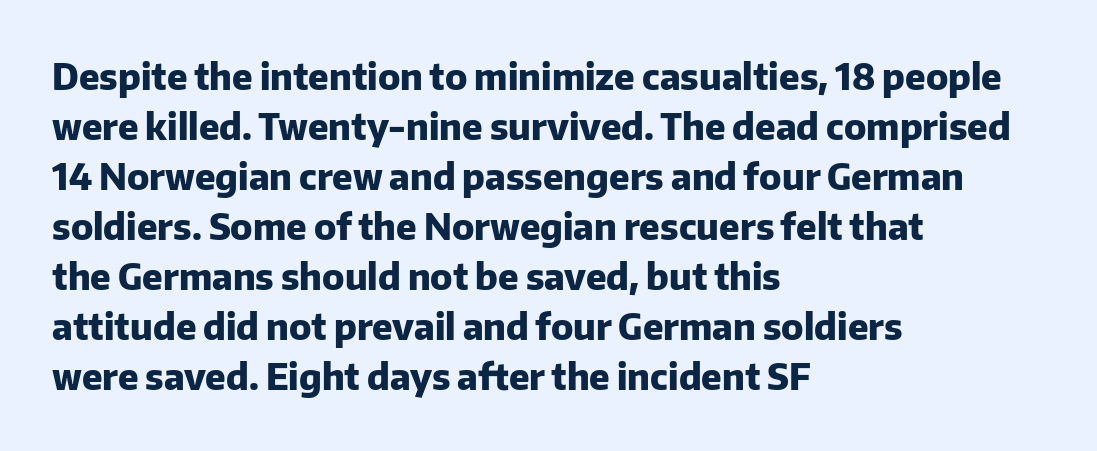
The image shows 36 px heavy sans-serif type, upright; set left-aligned, normal line spacing (1.39x), normal letter spacing, not underlined; low stroke contrast and a medium x-height.
